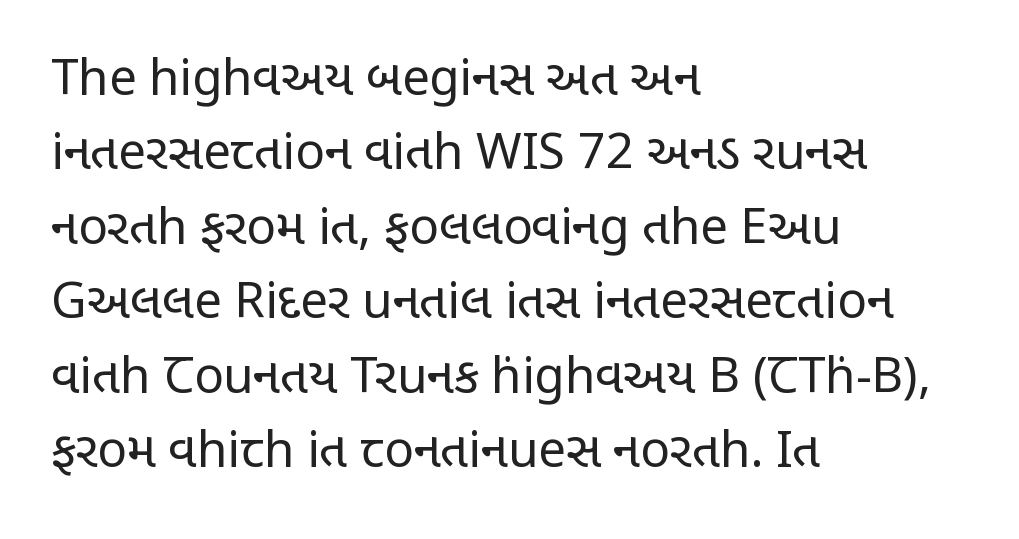
The image shows 49 px regular-weight, condensed sans-serif type, upright; set left-aligned, normal line spacing (1.52x), normal letter spacing, not underlined; low stroke contrast and a large x-height.
